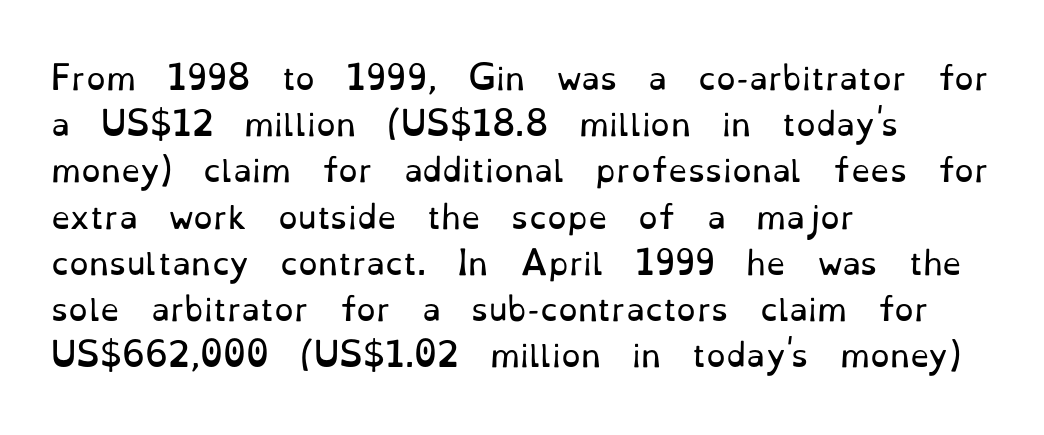
{"italic": "no", "bold": "no", "weight": "regular", "width": "normal", "stroke_contrast": "low", "x_height": "small", "monospaced": "no", "underline": "no", "align": "left", "line_spacing": "normal", "line_spacing_ratio": 1.49, "letter_spacing": "normal", "letter_spacing_em": 0.0, "glyph_px": 31}
